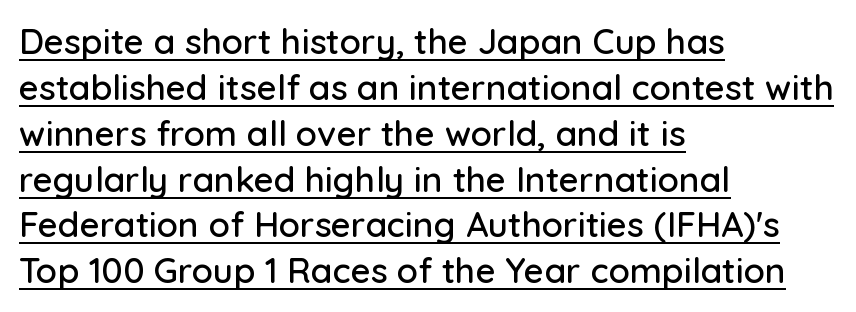
The image shows 35 px sans-serif type, upright; set left-aligned, normal line spacing (1.31x), normal letter spacing, underlined; low stroke contrast and a medium x-height.
